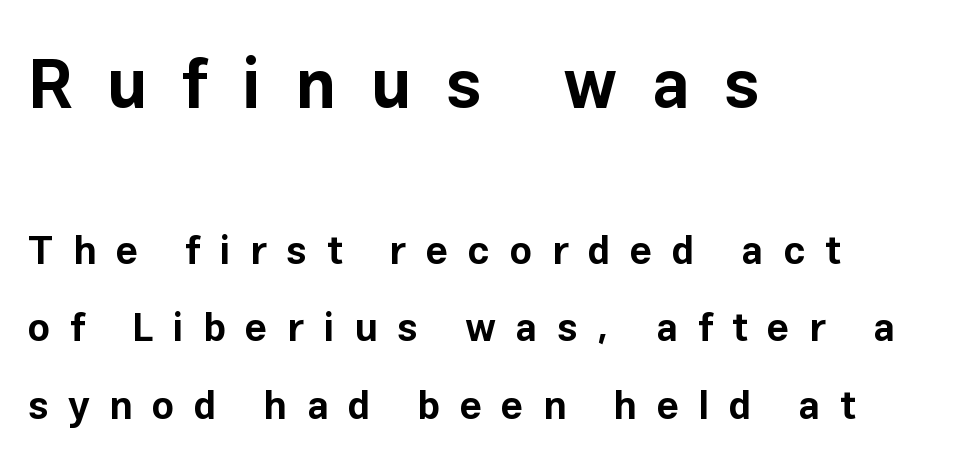
The image shows 68 px bold sans-serif type, upright; set left-aligned, loose line spacing (1.99x), unusually wide letter spacing (+0.5 em), not underlined; the first (top) block is 1.74x larger; low stroke contrast and a medium x-height.
